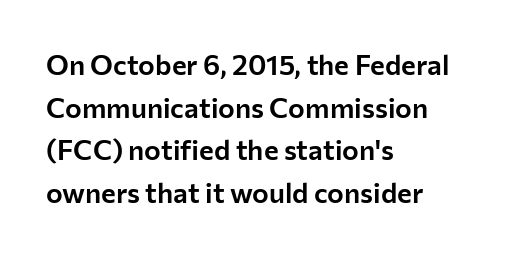
Think of a printed novel: that variable character pitch is what you see here. A typesetter would label this face a sans. The paragraph has a hard left edge and a soft right edge. The font's upright variant was chosen for this text. Inter-character spacing is left at the font's built-in metrics.
